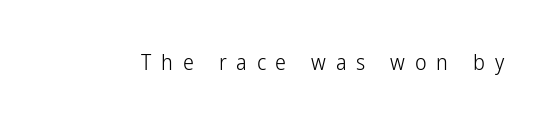
Caption: face not bold, strokes unweighted. Every character sits straight up, as roman type does. Letter spacing: wide. Nobody drew a line under any word here.
